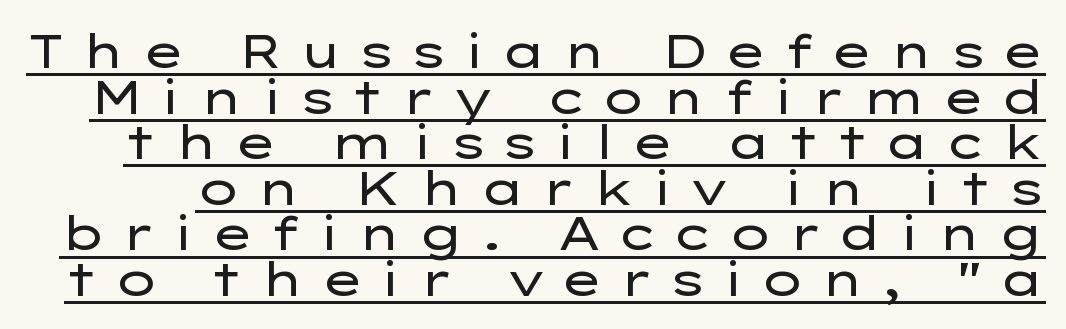
Q: Is the text bold? A: No.
Q: Is the text italic (slanted)? A: No, it is upright.
Q: Is the typeface a serif or a sans-serif typeface? A: Sans-serif.
Q: Is the text underlined? A: Yes.
Q: Is the spacing between letters normal or unusually wide? A: Unusually wide.
Q: Is the spacing between lines tight, normal or loose? A: Tight.
Q: Width (condensed, normal, or wide)? A: Wide.
Q: Stroke contrast? A: Low.
Q: x-height? A: Medium.
Q: Monospaced? A: No.
